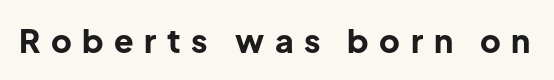
{"serif": "no", "italic": "no", "bold": "yes", "weight": "bold", "width": "normal", "stroke_contrast": "low", "x_height": "medium", "monospaced": "no", "underline": "no", "letter_spacing": "wide", "letter_spacing_em": 0.33, "glyph_px": 32}
